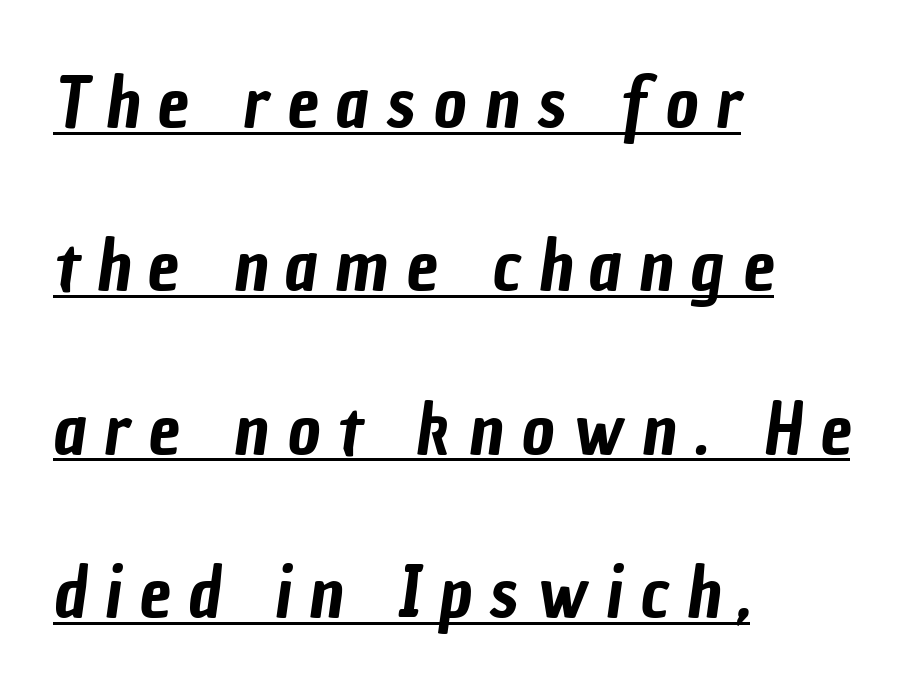
{"serif": "no", "width": "condensed", "stroke_contrast": "low", "x_height": "medium", "monospaced": "no", "underline": "yes", "align": "left", "line_spacing": "loose", "line_spacing_ratio": 2.3, "letter_spacing": "wide", "letter_spacing_em": 0.25, "glyph_px": 71}
